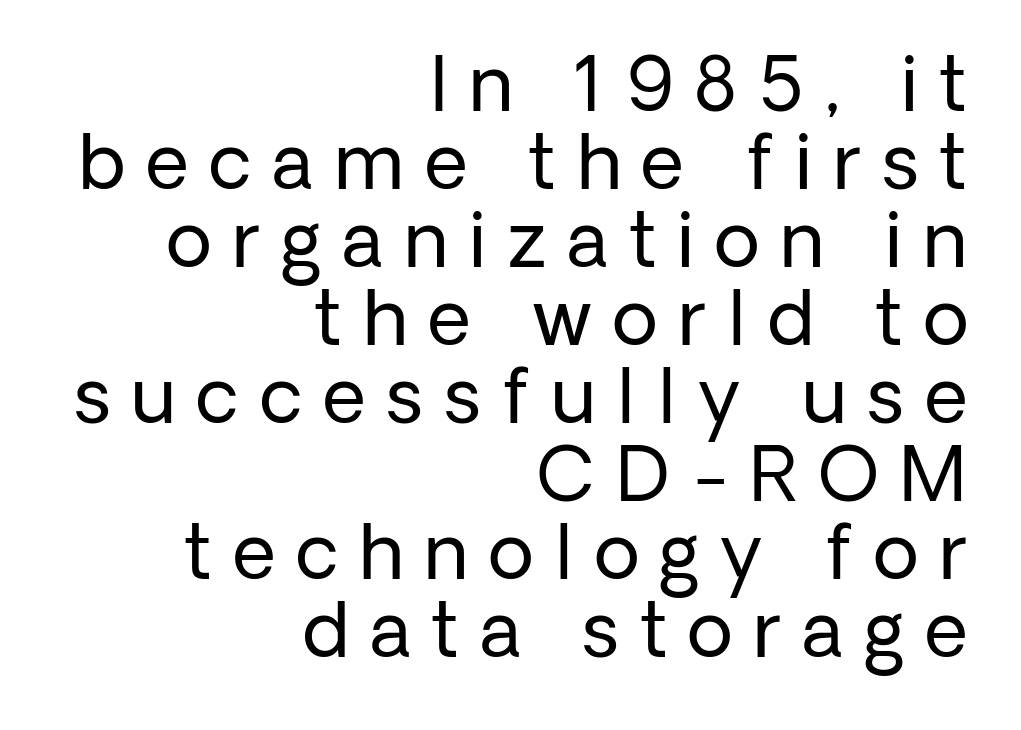
{"serif": "no", "italic": "no", "bold": "no", "weight": "regular", "width": "normal", "stroke_contrast": "low", "x_height": "medium", "monospaced": "no", "underline": "no", "align": "right", "line_spacing": "tight", "line_spacing_ratio": 1.04, "letter_spacing": "wide", "letter_spacing_em": 0.28, "glyph_px": 75}
